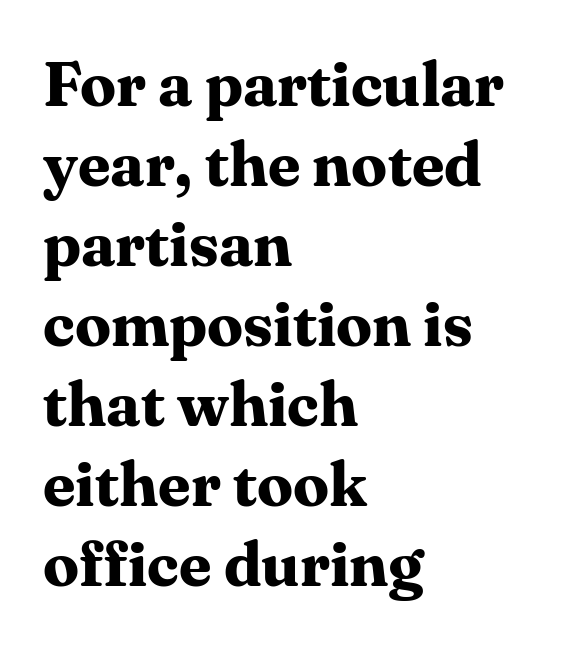
{"serif": "yes", "italic": "no", "bold": "yes", "weight": "bold", "width": "normal", "stroke_contrast": "medium", "x_height": "medium", "monospaced": "no", "underline": "no", "align": "left", "line_spacing": "normal", "line_spacing_ratio": 1.25, "letter_spacing": "normal", "letter_spacing_em": 0.0, "glyph_px": 64}
